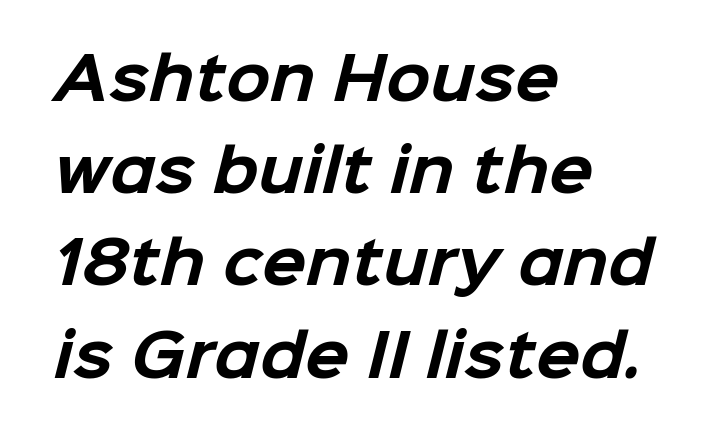
{"serif": "no", "bold": "yes", "weight": "bold", "width": "normal", "stroke_contrast": "low", "x_height": "medium", "monospaced": "no", "underline": "no", "align": "left", "line_spacing": "normal", "line_spacing_ratio": 1.59, "letter_spacing": "normal", "letter_spacing_em": 0.0, "glyph_px": 58}
